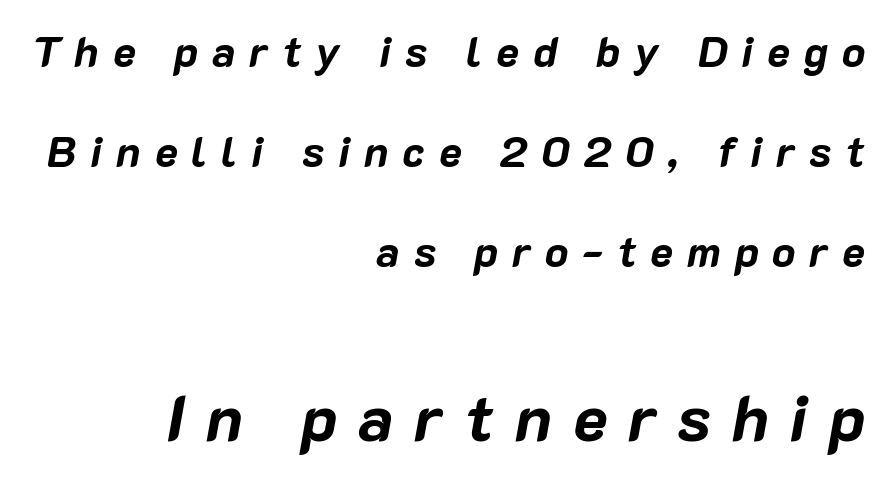
{"italic": "yes", "lean": "right", "slant_degrees": 10, "bold": "yes", "weight": "bold", "width": "normal", "stroke_contrast": "low", "x_height": "medium", "monospaced": "no", "underline": "no", "align": "right", "line_spacing": "loose", "line_spacing_ratio": 2.32, "letter_spacing": "wide", "letter_spacing_em": 0.32, "larger_block": "second", "size_ratio": 1.51, "glyph_px": 65}
